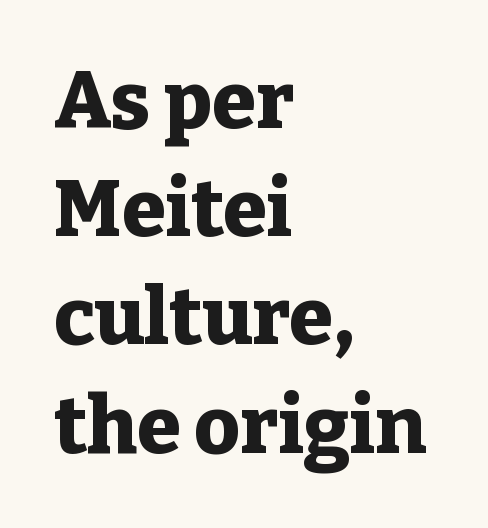
{"serif": "yes", "italic": "no", "bold": "yes", "weight": "heavy", "width": "normal", "stroke_contrast": "low", "x_height": "medium", "monospaced": "no", "underline": "no", "align": "left", "line_spacing": "normal", "line_spacing_ratio": 1.37, "letter_spacing": "normal", "letter_spacing_em": 0.0, "glyph_px": 79}
